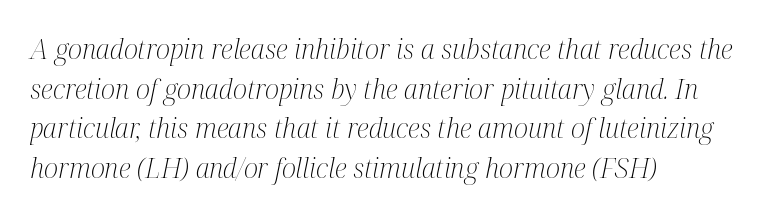
The image shows 27 px text type, italic (leaning right); set left-aligned, normal line spacing (1.47x), normal letter spacing, not underlined.
